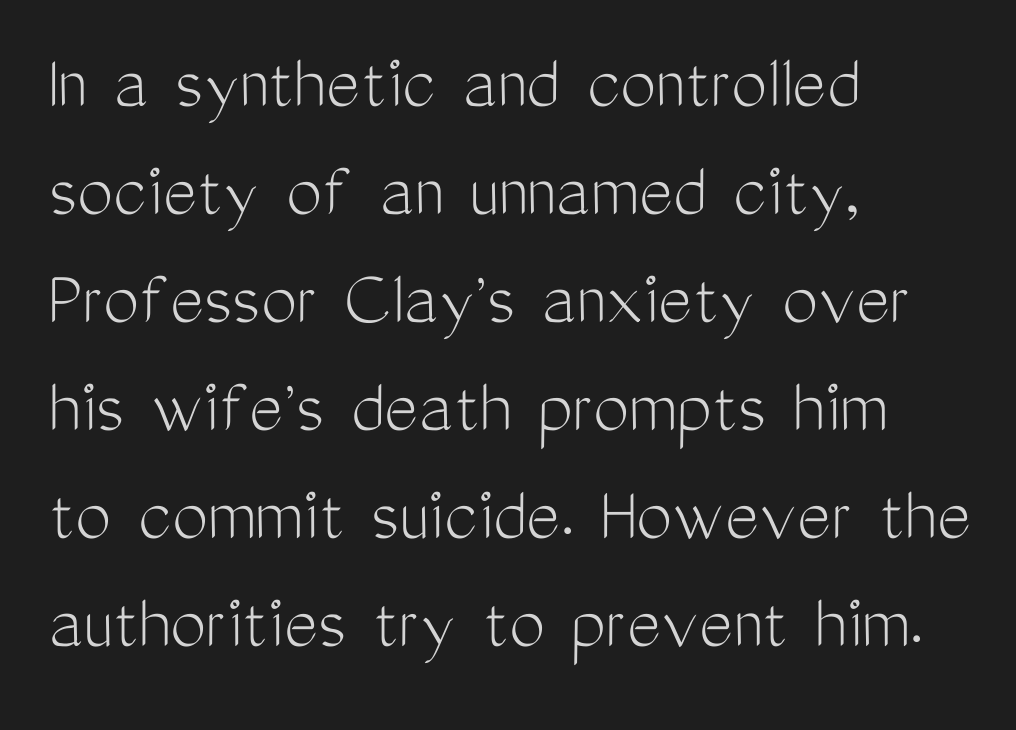
The image shows 80 px light, condensed sans-serif type, upright; set left-aligned, normal line spacing (1.35x), normal letter spacing, not underlined; medium stroke contrast and a medium x-height.
